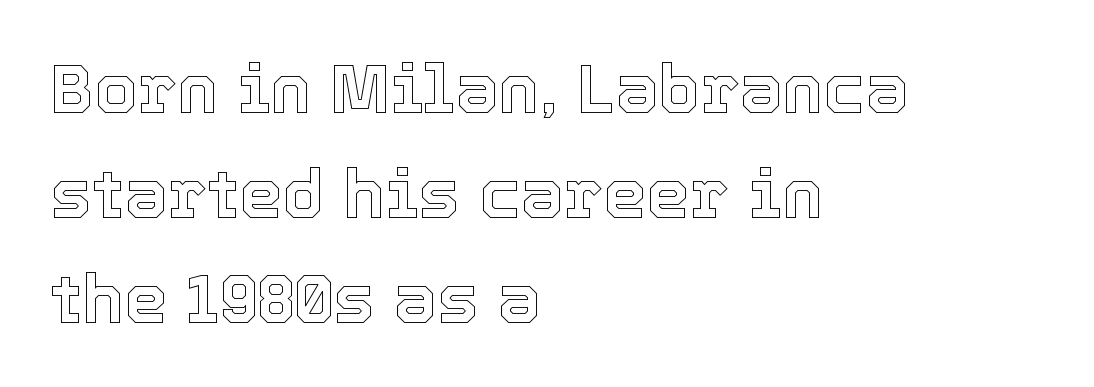
What's the leading like? Ordinary, nothing unusual. Standard letterfit; no display-style spreading of the glyphs. Is the block centered? No — it sits flush against the left margin. Each letter keeps its own natural width here, so spacing adapts to shape.
